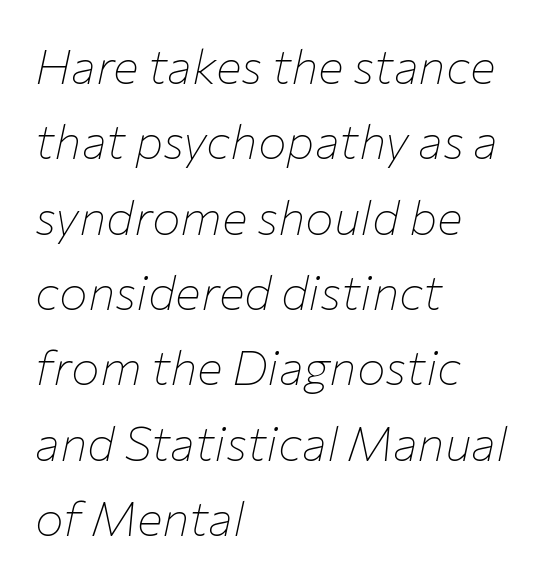
The lines in this sample share a left origin and differ only in where they stop. Counters stay open thanks to moderate or lighter strokes. Whoever set this chose a conventional vertical rhythm. Clear beneath every line of the passage. Is the letter spacing exaggerated? No — it looks like the ordinary default.
